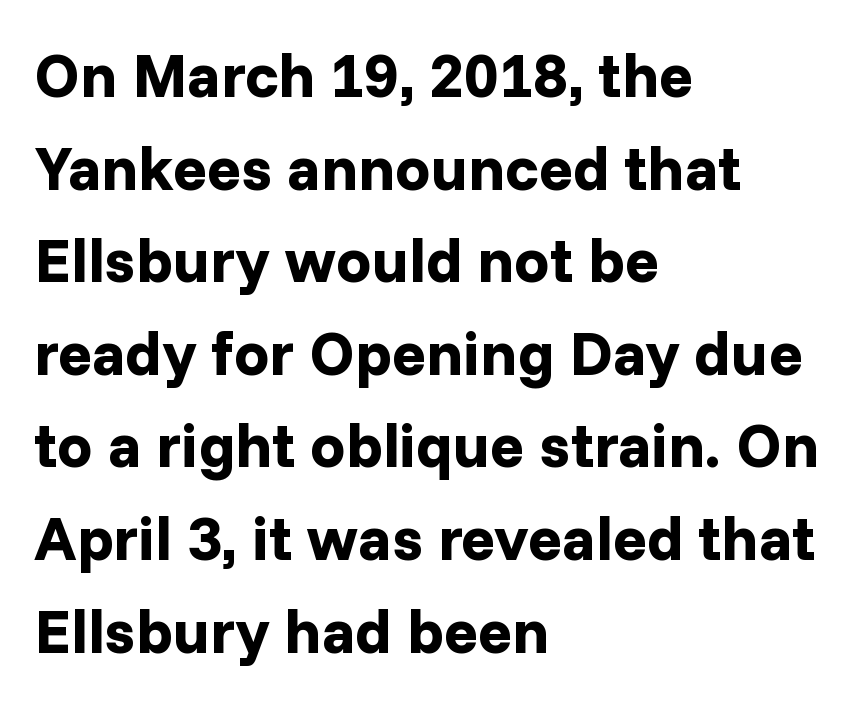
Q: Is the text bold? A: Yes.
Q: Is the text italic (slanted)? A: No, it is upright.
Q: Is the typeface a serif or a sans-serif typeface? A: Sans-serif.
Q: Is the text underlined? A: No.
Q: How is the paragraph aligned? A: Left-aligned.
Q: Is the spacing between letters normal or unusually wide? A: Normal.
Q: Is the spacing between lines tight, normal or loose? A: Normal.
Q: Width (condensed, normal, or wide)? A: Normal.
Q: Stroke contrast? A: Low.
Q: x-height? A: Medium.
Q: Monospaced? A: No.
